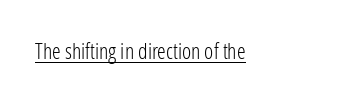
Does a line run under the words? Yes, clearly. Each word holds together tightly as a unit, with standard inter-letter gaps. When letters stand straight like this, we call the style roman or upright. Compared with a typical body face, this is equally light or lighter still.
